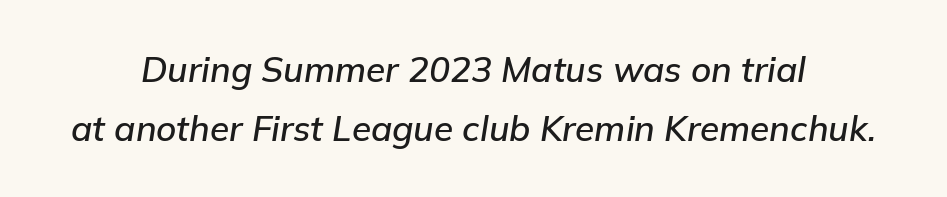
The image shows 35 px text type, italic (leaning right); set centered, normal line spacing (1.69x), normal letter spacing, not underlined; low stroke contrast and a medium x-height.
